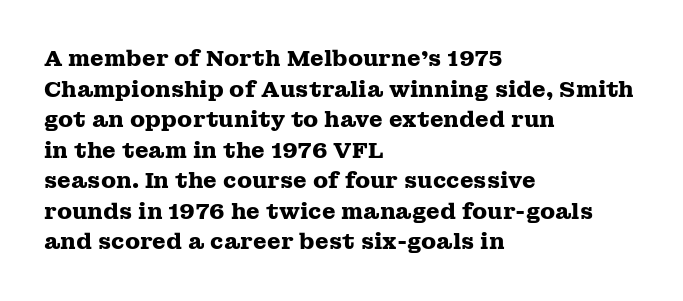
If you drew a line through each stem, it would be perfectly vertical. A normal amount of white space separates one row of letters from the next. Unmarked baselines from the first word to the last. Pretty heavy lettering here — definitely bold. The paragraph has a hard left edge and a soft right edge. These lines keep a tight, regular rhythm from letter to letter.
